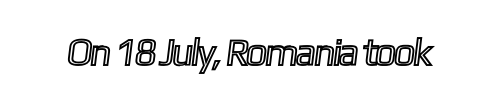
{"width": "condensed", "x_height": "medium", "monospaced": "no", "underline": "no", "letter_spacing": "normal", "letter_spacing_em": 0.0, "glyph_px": 38}
